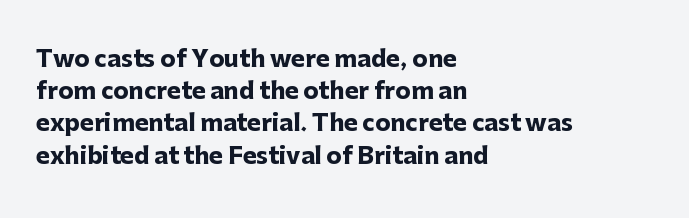
The image shows 23 px bold type, upright; set left-aligned, normal line spacing (1.4x), normal letter spacing, not underlined.
